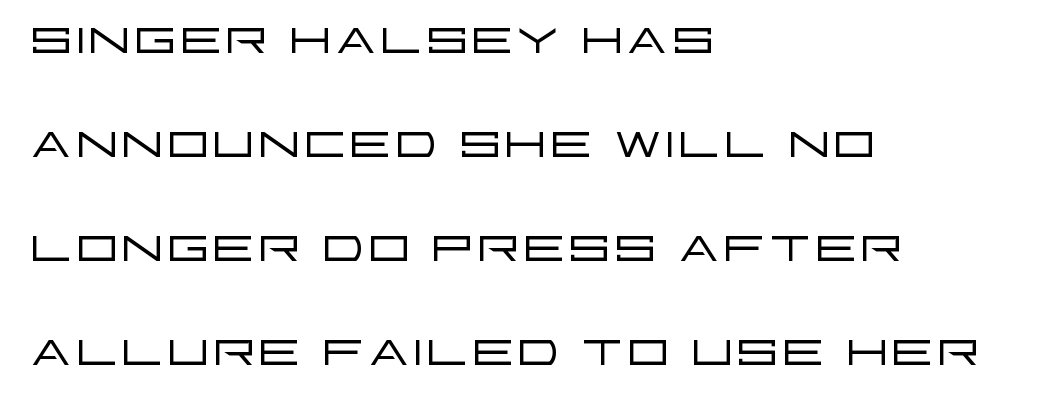
The image shows 68 px light, wide sans-serif type, upright; set left-aligned, normal line spacing (1.53x), normal letter spacing, not underlined; low stroke contrast and a large x-height.
